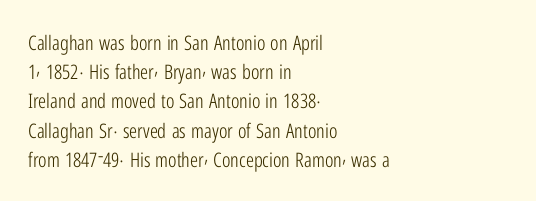
A normal amount of white space separates one row of letters from the next. The foot of each line stays bare and open. The ragged edge is on the right, which tells us the setting is flush left. This sample uses an upright cut, with every glyph sitting square on the baseline. No chunkiness to these letters — they're not bold. Does extra space separate the letters? No, they use regular spacing.
